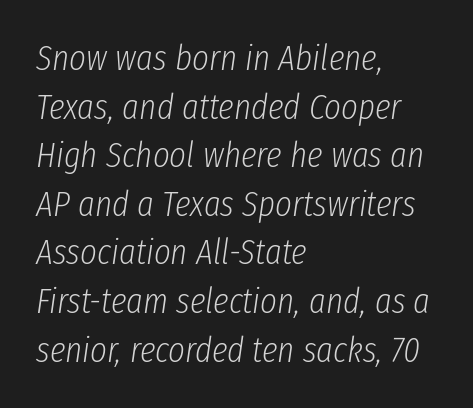
The image shows 36 px light, condensed type, italic (leaning right); set left-aligned, normal line spacing (1.35x), normal letter spacing, not underlined; low stroke contrast and a medium x-height.
